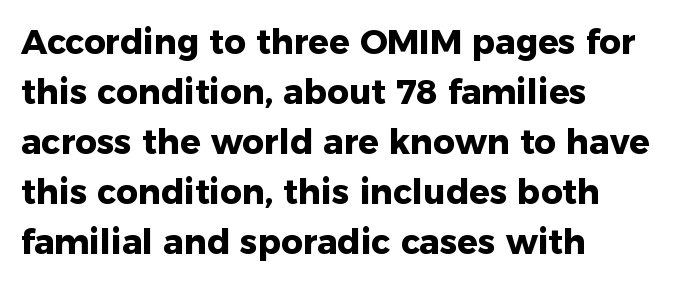
{"serif": "no", "italic": "no", "bold": "yes", "weight": "heavy", "width": "normal", "stroke_contrast": "low", "x_height": "medium", "monospaced": "no", "underline": "no", "align": "left", "line_spacing": "normal", "line_spacing_ratio": 1.47, "letter_spacing": "normal", "letter_spacing_em": 0.0, "glyph_px": 34}
